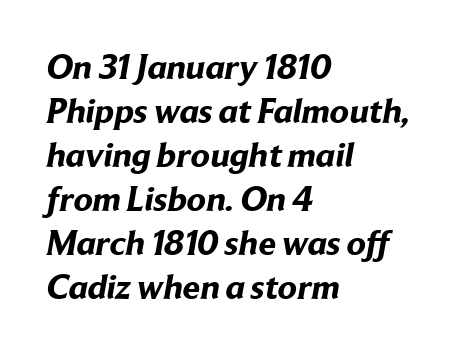
The image shows 35 px bold sans-serif type; set left-aligned, normal line spacing (1.26x), normal letter spacing, not underlined; low stroke contrast and a medium x-height.
